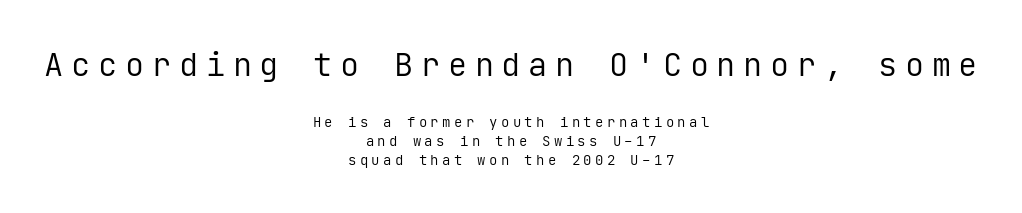
The image shows 32 px regular-weight sans-serif type, upright, monospaced; set centered, normal line spacing (1.35x), unusually wide letter spacing (+0.24 em), not underlined; the first (top) block is 2.29x larger; low stroke contrast and a medium x-height.
